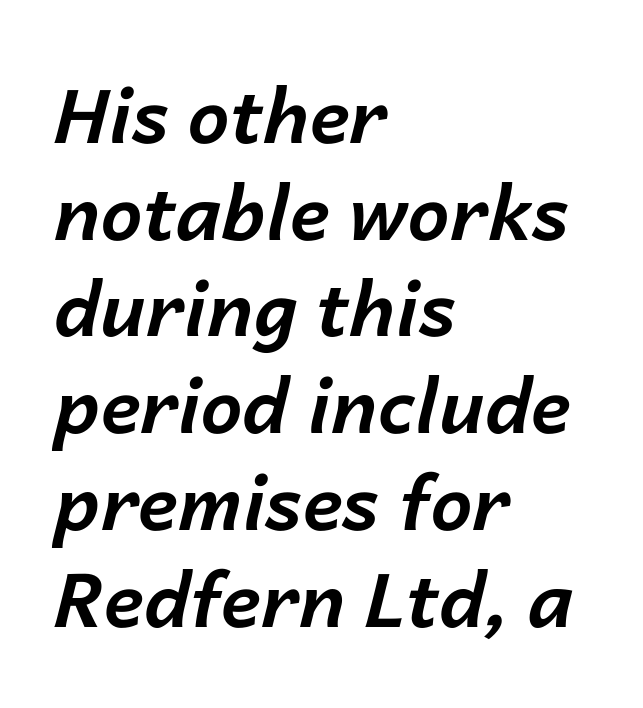
Q: Is the text bold? A: Yes.
Q: Is the text italic (slanted)? A: Yes, it leans right by about 14 degrees.
Q: Is the text underlined? A: No.
Q: How is the paragraph aligned? A: Left-aligned.
Q: Is the spacing between letters normal or unusually wide? A: Normal.
Q: Is the spacing between lines tight, normal or loose? A: Normal.
Q: Width (condensed, normal, or wide)? A: Normal.
Q: Stroke contrast? A: Low.
Q: x-height? A: Medium.
Q: Monospaced? A: No.
